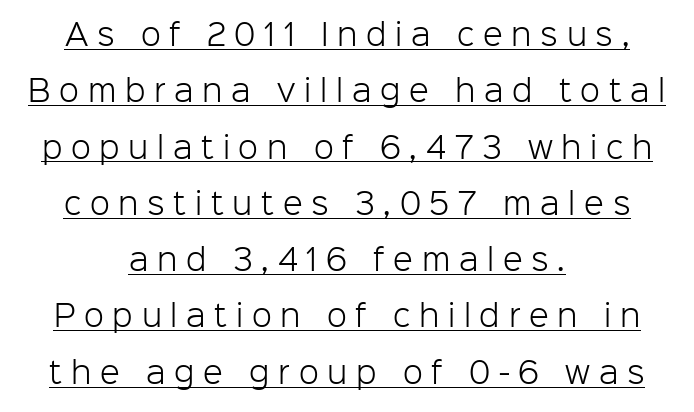
The passage shown has open, widely tracked lettering throughout. No feet cap the strokes, marking this as sans-serif type. Do the characters align in a grid? No, the font is proportional. No letter is thick-stroked: the sample isn't bold. Casual observation: everything's sitting right in the middle. Italic? Not at all — the glyphs are vertical.
